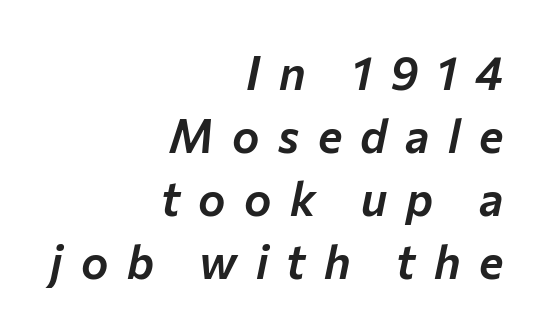
The passage shown stacks its lines at a standard gap. Beneath every word, the page is bare. The passage is arranged like a letterhead date or caption credit — flush right. The rendering uses natural spacing where letterforms have individual widths. Students, note that the glyphs here are deliberately spaced far apart. There's an unmistakable incline to the writing here.
